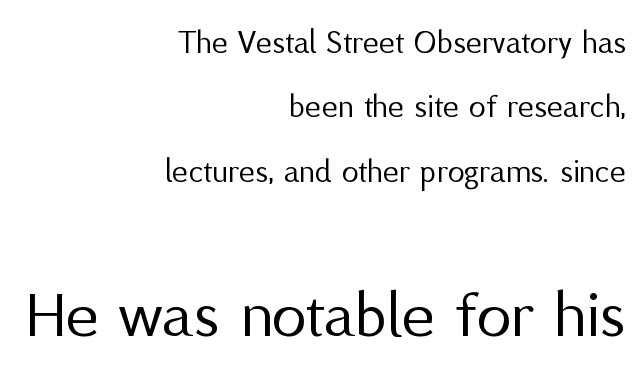
The image shows 69 px regular-weight sans-serif type, upright; set right-aligned, line spacing 1.89x, normal letter spacing, not underlined; the second (bottom) block is 2.03x larger; medium stroke contrast and a medium x-height.
